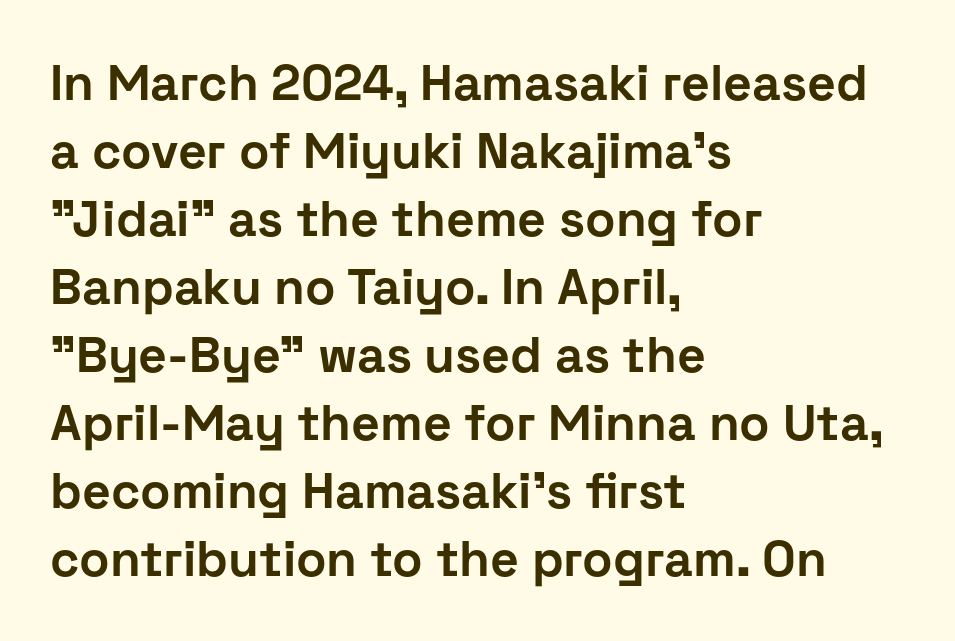
Q: Is the text bold? A: Yes.
Q: Is the text italic (slanted)? A: No, it is upright.
Q: Is the typeface a serif or a sans-serif typeface? A: Sans-serif.
Q: Is the text underlined? A: No.
Q: How is the paragraph aligned? A: Left-aligned.
Q: Is the spacing between letters normal or unusually wide? A: Normal.
Q: Is the spacing between lines tight, normal or loose? A: Normal.
Q: Width (condensed, normal, or wide)? A: Normal.
Q: Stroke contrast? A: Low.
Q: x-height? A: Medium.
Q: Monospaced? A: No.
